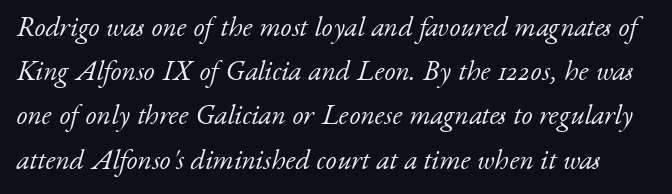
{"serif": "yes", "italic": "yes", "lean": "right", "slant_degrees": 17, "bold": "no", "weight": "light", "width": "normal", "stroke_contrast": "low", "x_height": "small", "monospaced": "no", "underline": "no", "line_spacing": "normal", "line_spacing_ratio": 1.58, "letter_spacing": "normal", "letter_spacing_em": 0.0, "glyph_px": 28}
